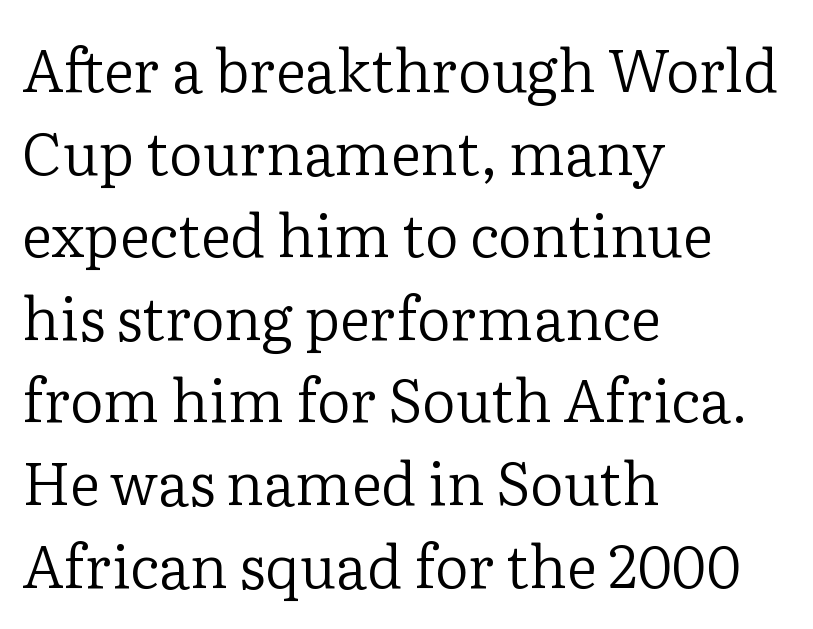
The image shows 59 px regular-weight serif type, upright; set left-aligned, normal line spacing (1.4x), normal letter spacing, not underlined; low stroke contrast and a medium x-height.
